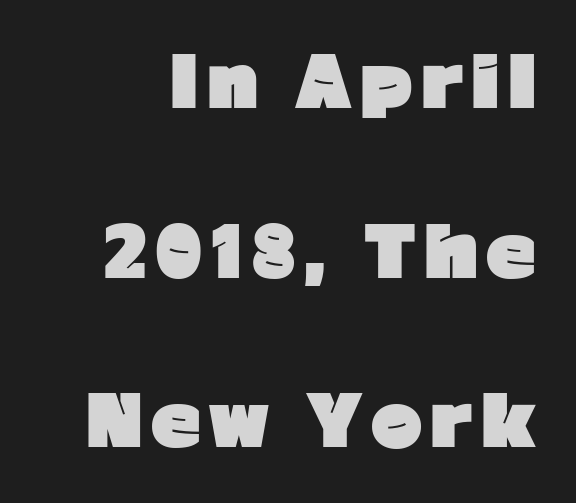
{"serif": "no", "italic": "no", "bold": "yes", "weight": "heavy", "width": "normal", "stroke_contrast": "low", "x_height": "medium", "monospaced": "no", "underline": "no", "line_spacing": "loose", "line_spacing_ratio": 2.46, "glyph_px": 69}
